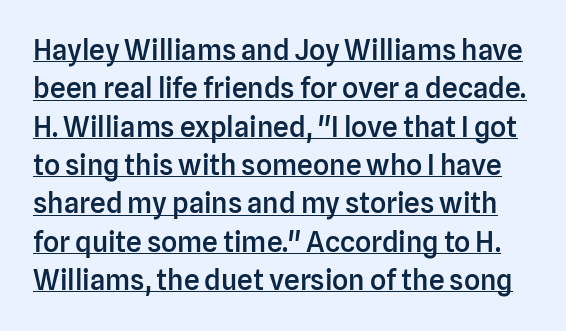
Whoever set this chose a conventional vertical rhythm. Notice how the stems are strictly vertical — no italics here. The characters look somewhat weighty, a semibold short of true bold. The typeface chosen for these lines omits serifs.
